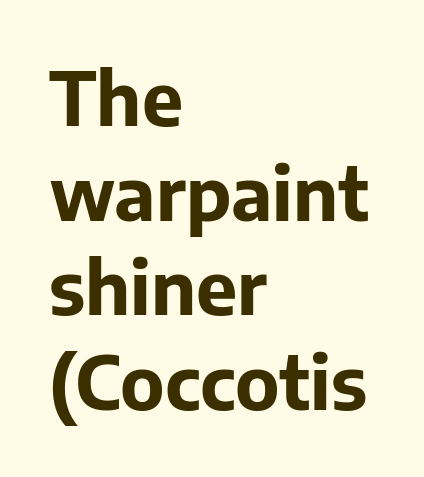
Q: Is the text bold? A: Yes.
Q: Is the text italic (slanted)? A: No, it is upright.
Q: Is the typeface a serif or a sans-serif typeface? A: Sans-serif.
Q: Is the text underlined? A: No.
Q: How is the paragraph aligned? A: Left-aligned.
Q: Is the spacing between letters normal or unusually wide? A: Normal.
Q: Is the spacing between lines tight, normal or loose? A: Normal.
Q: Width (condensed, normal, or wide)? A: Normal.
Q: Stroke contrast? A: Low.
Q: x-height? A: Medium.
Q: Monospaced? A: No.
